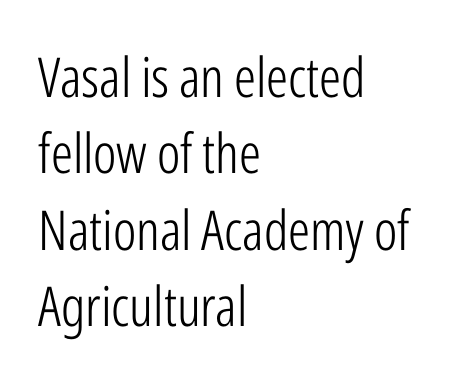
The image shows 55 px light, condensed sans-serif type, upright; set left-aligned, normal line spacing (1.39x), normal letter spacing, not underlined; low stroke contrast and a medium x-height.
